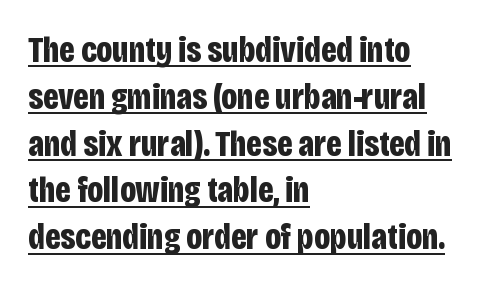
The lettering is marked with a stroke running underneath it. Does the leading feel generous? No, just average. Glyph-to-glyph distance matches everyday printed text. Serifs: no, the terminals of the letterforms are clean. Pretty heavy lettering here — definitely bold.
